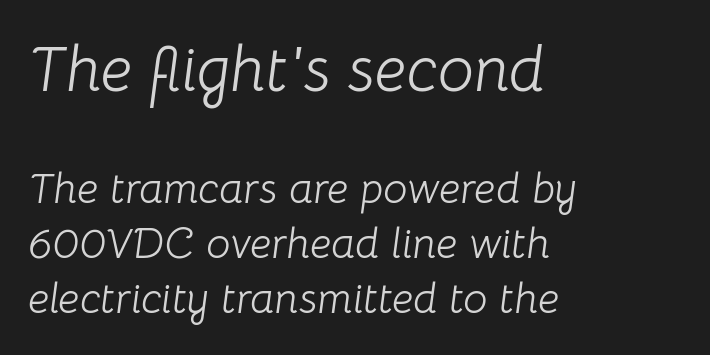
A student would notice the top passage is typeset larger than what follows. Only glyphs here, with clear space below each row. Ink coverage per letter is moderate at most. The passage is arranged the way most books set body copy — flush left. Note the varied advance widths — an 'i' is clearly narrower than an 'm'.
